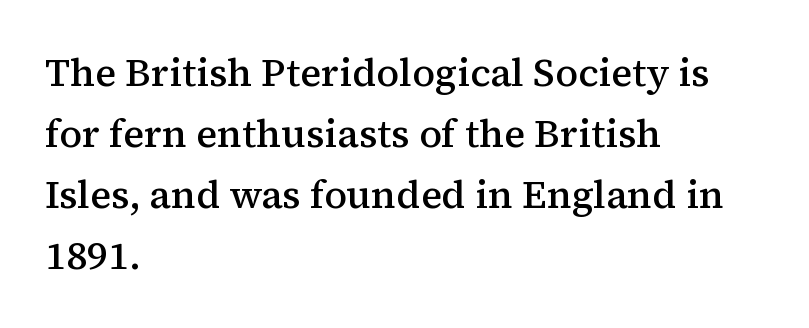
{"serif": "yes", "italic": "no", "bold": "semi", "weight": "semibold", "width": "normal", "stroke_contrast": "medium", "x_height": "medium", "monospaced": "no", "underline": "no", "align": "left", "line_spacing": "normal", "line_spacing_ratio": 1.56, "letter_spacing": "normal", "letter_spacing_em": 0.0, "glyph_px": 39}
